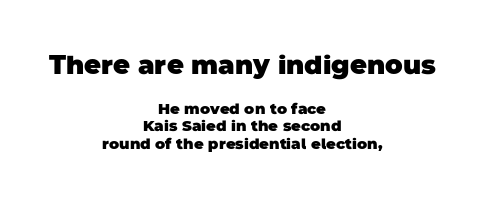
{"bold": "yes", "underline": "no", "align": "center", "line_spacing_ratio": 1.16, "letter_spacing": "normal", "letter_spacing_em": 0.0, "larger_block": "first", "size_ratio": 1.73, "glyph_px": 26}
